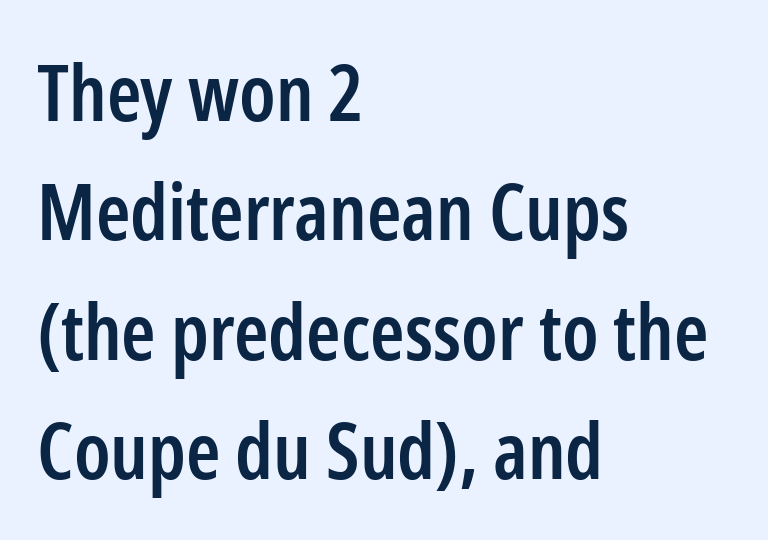
The image shows 78 px semibold, condensed sans-serif type, upright; set left-aligned, normal line spacing (1.53x), normal letter spacing, not underlined; low stroke contrast and a medium x-height.
